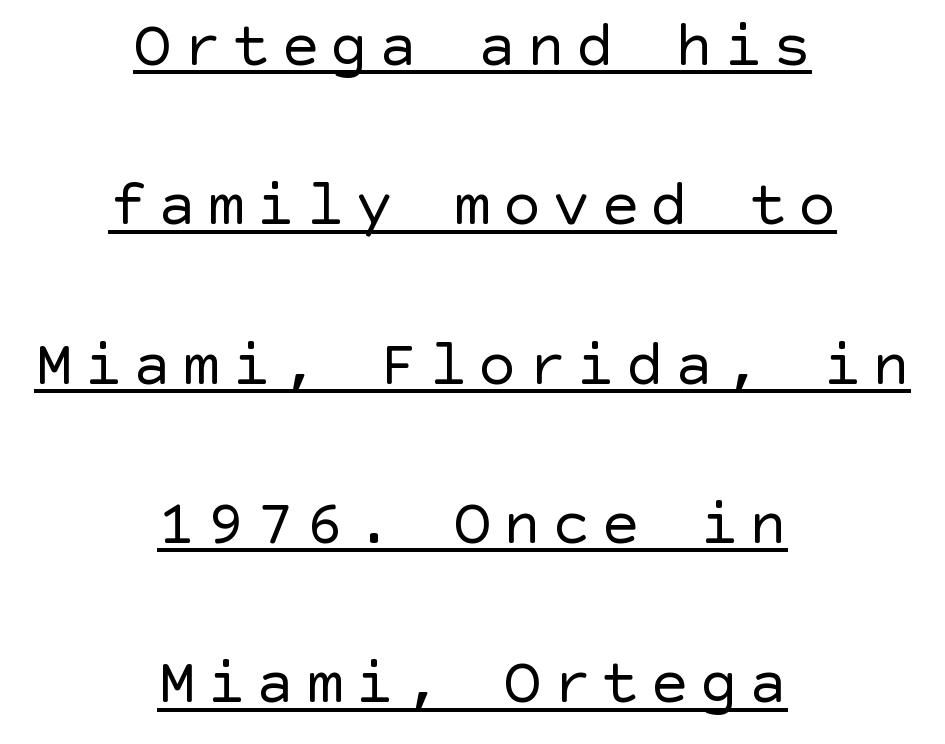
Underline: present. This rendering uses center alignment, leaving both contours irregular but symmetric. A roman cut, with each character standing at attention. The cut favours lightness, reaching ordinary text weight at its darkest. Compared with typical paragraphs, the rows here are farther apart. The designer went with a sans here, leaving each stem footless.
